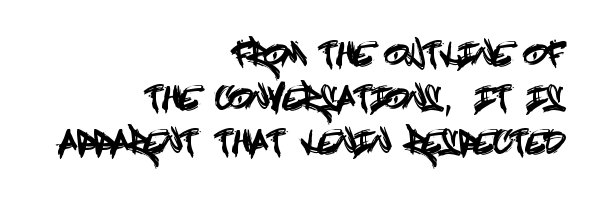
{"serif": "no", "width": "condensed", "x_height": "large", "underline": "no", "align": "right", "line_spacing": "normal", "line_spacing_ratio": 1.42, "letter_spacing": "normal", "letter_spacing_em": 0.0, "glyph_px": 31}
